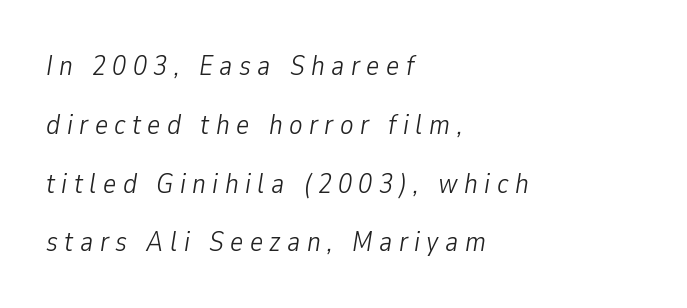
Airy leading. A quiet, ordinary-to-light weight characterises the typeface. Substantial extra tracking has been applied to these lines. Words float on clear page, feet unadorned. All the whitespace from short lines collects on the right. Here the designer chose a conventional face with non-uniform glyph widths.
